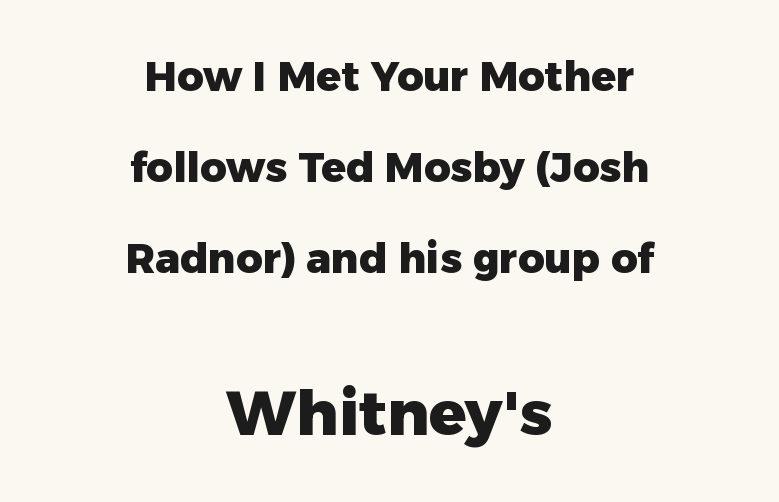
Q: Is the text bold? A: Yes.
Q: Is the text italic (slanted)? A: No, it is upright.
Q: Is the typeface a serif or a sans-serif typeface? A: Sans-serif.
Q: Is the text underlined? A: No.
Q: How is the paragraph aligned? A: Centered.
Q: Is the spacing between letters normal or unusually wide? A: Normal.
Q: Is the spacing between lines tight, normal or loose? A: Loose.
Q: Which block of text is set in a larger size, the first (top) or the second (bottom)? A: The second (bottom) one.
Q: Width (condensed, normal, or wide)? A: Normal.
Q: Stroke contrast? A: Low.
Q: x-height? A: Medium.
Q: Monospaced? A: No.
